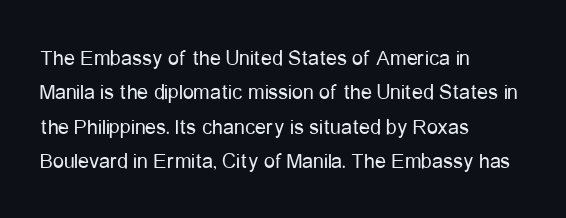
The image shows 22 px text type, upright; set left-aligned, normal line spacing (1.56x), normal letter spacing, not underlined.
